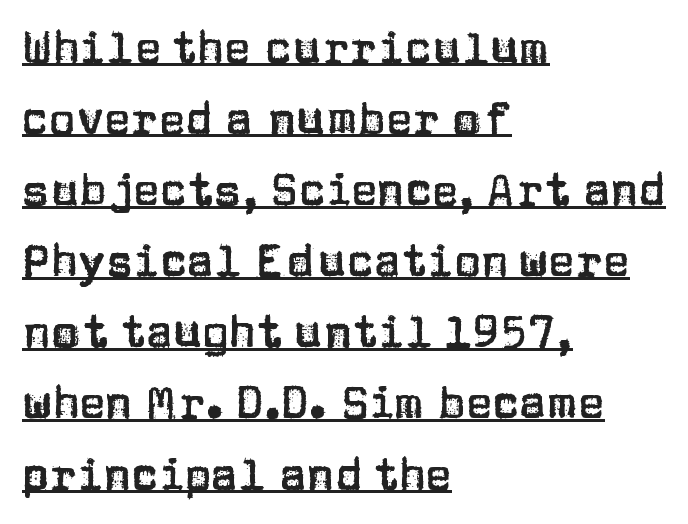
In CSS terms this would be text-align: left. The sample's only ornament is a line tracing under the words. Vertical strokes here are truly vertical. In terms of letterspacing, this is plain default setting.
